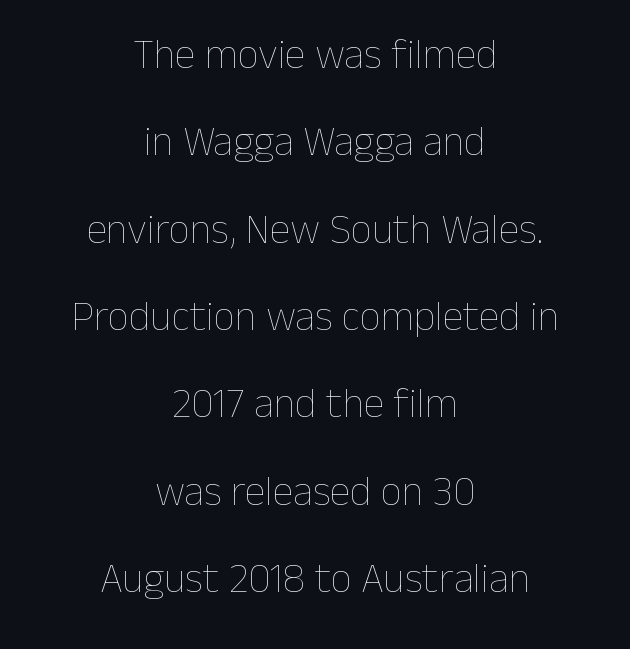
No letter is thick-stroked: the sample isn't bold. The passage shown is not underscored anywhere. A typesetter would mark this as roman, not italic. The face used here is proportionally spaced, like ordinary book or web type. These lines keep a tight, regular rhythm from letter to letter.
